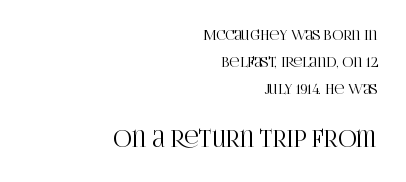
Q: Is the text italic (slanted)? A: No, it is upright.
Q: Is the text underlined? A: No.
Q: How is the paragraph aligned? A: Right-aligned.
Q: Is the spacing between letters normal or unusually wide? A: Normal.
Q: Is the spacing between lines tight, normal or loose? A: Loose.
Q: Which block of text is set in a larger size, the first (top) or the second (bottom)? A: The second (bottom) one.
